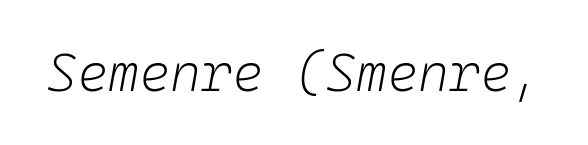
{"italic": "yes", "lean": "right", "slant_degrees": 10, "bold": "no", "weight": "light", "width": "normal", "stroke_contrast": "low", "x_height": "medium", "underline": "no", "letter_spacing": "normal", "letter_spacing_em": 0.0, "glyph_px": 53}
